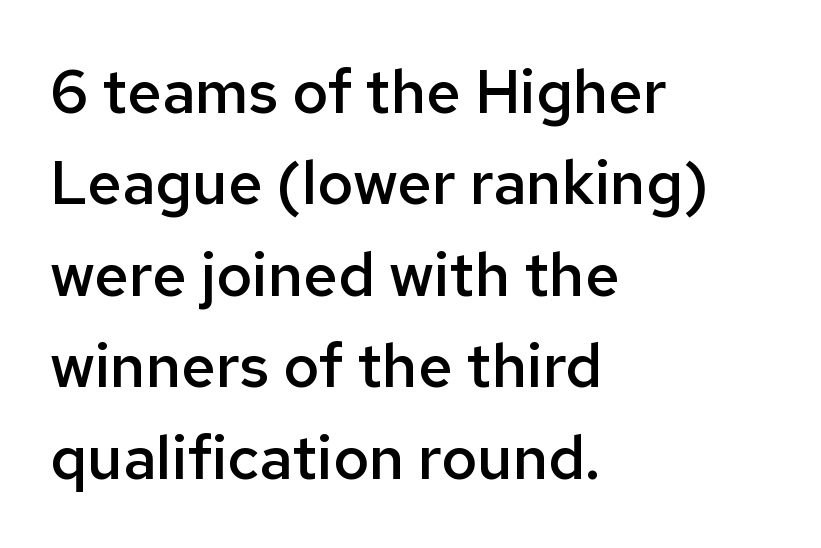
{"serif": "no", "italic": "no", "bold": "semi", "weight": "semibold", "width": "normal", "stroke_contrast": "low", "x_height": "medium", "monospaced": "no", "underline": "no", "align": "left", "line_spacing": "normal", "line_spacing_ratio": 1.5, "letter_spacing": "normal", "letter_spacing_em": 0.0, "glyph_px": 61}
